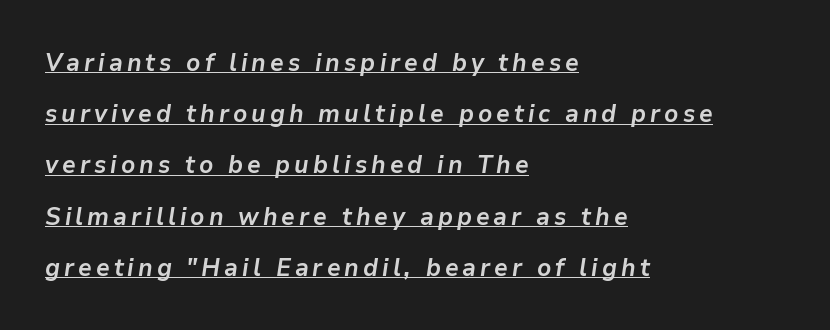
{"italic": "yes", "lean": "right", "slant_degrees": 9, "bold": "yes", "underline": "yes", "align": "left", "line_spacing": "loose", "line_spacing_ratio": 2.05, "glyph_px": 25}
